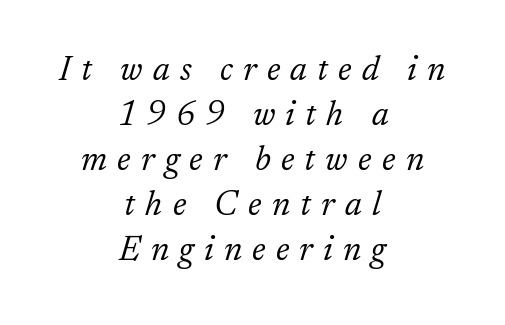
Q: Is the text bold? A: No.
Q: Is the text italic (slanted)? A: Yes, it leans right by about 17 degrees.
Q: Is the typeface a serif or a sans-serif typeface? A: Serif.
Q: Is the text underlined? A: No.
Q: How is the paragraph aligned? A: Centered.
Q: Is the spacing between letters normal or unusually wide? A: Unusually wide.
Q: Is the spacing between lines tight, normal or loose? A: Normal.
Q: Width (condensed, normal, or wide)? A: Normal.
Q: Stroke contrast? A: Low.
Q: x-height? A: Medium.
Q: Monospaced? A: No.
